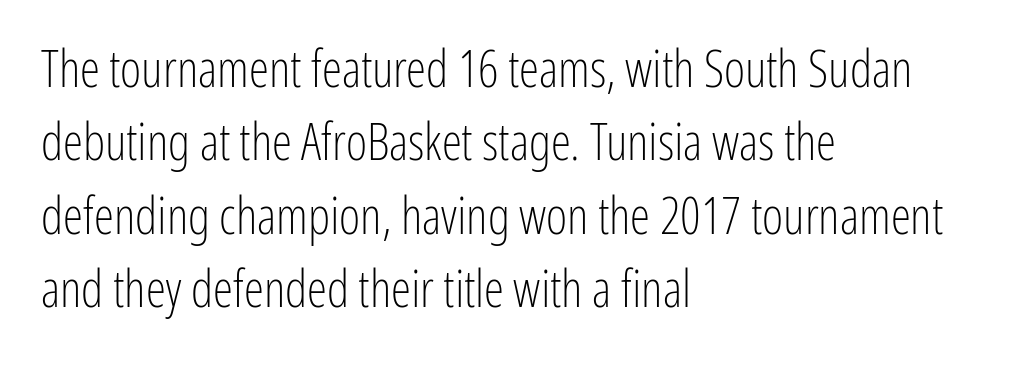
Q: Is the text bold? A: No.
Q: Is the text italic (slanted)? A: No, it is upright.
Q: Is the typeface a serif or a sans-serif typeface? A: Sans-serif.
Q: Is the text underlined? A: No.
Q: How is the paragraph aligned? A: Left-aligned.
Q: Is the spacing between letters normal or unusually wide? A: Normal.
Q: Is the spacing between lines tight, normal or loose? A: Normal.
Q: Width (condensed, normal, or wide)? A: Condensed.
Q: Stroke contrast? A: Low.
Q: x-height? A: Medium.
Q: Monospaced? A: No.
